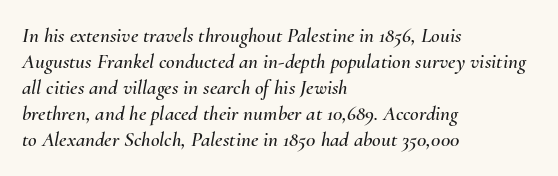
Q: Is the text italic (slanted)? A: Yes, it leans right by about 10 degrees.
Q: Is the text underlined? A: No.
Q: How is the paragraph aligned? A: Left-aligned.
Q: Is the spacing between letters normal or unusually wide? A: Normal.
